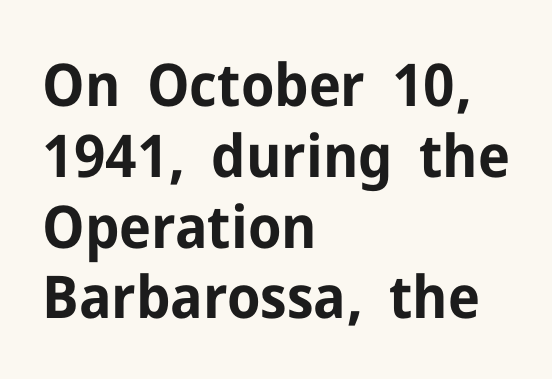
A typesetter would call this proportional, since set widths differ per character. Here the glyphs are tracked normally, forming tight word shapes. Tall strokes in this sample are plumb rather than angled. The compositor pushed each line to the left boundary. The text was rendered using a sans face with plain stroke endings. Each row of text sits above clean, open space.
